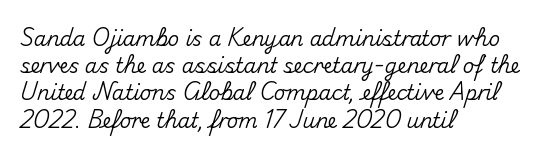
Q: Is the text italic (slanted)? A: Yes.
Q: Is the text underlined? A: No.
Q: How is the paragraph aligned? A: Left-aligned.
Q: Is the spacing between letters normal or unusually wide? A: Normal.
Q: Is the spacing between lines tight, normal or loose? A: Normal.
